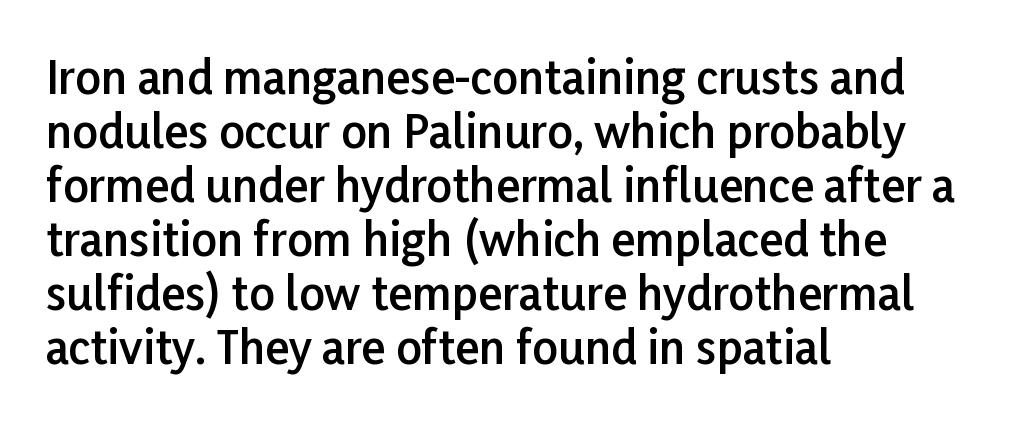
Q: Is the text bold? A: Semi-bold.
Q: Is the text italic (slanted)? A: No, it is upright.
Q: Is the typeface a serif or a sans-serif typeface? A: Sans-serif.
Q: Is the text underlined? A: No.
Q: How is the paragraph aligned? A: Left-aligned.
Q: Is the spacing between letters normal or unusually wide? A: Normal.
Q: Width (condensed, normal, or wide)? A: Normal.
Q: Stroke contrast? A: Low.
Q: x-height? A: Medium.
Q: Monospaced? A: No.
